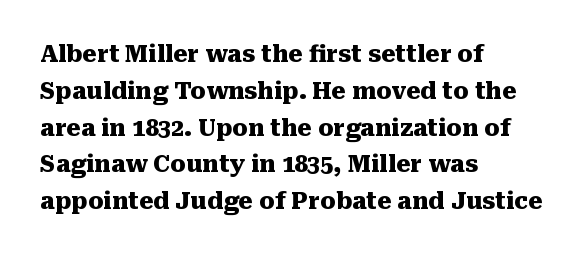
The image shows 23 px bold type, upright; set left-aligned, normal line spacing (1.6x), normal letter spacing, not underlined.
